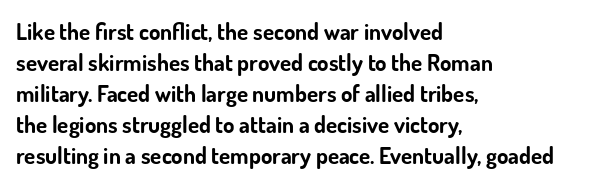
The image shows 23 px bold type, upright; set left-aligned, normal line spacing (1.35x), normal letter spacing, not underlined.
